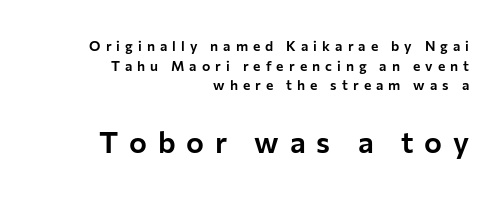
The rendering enlarges the type as you move from the upper chunk to the lower. Vertical spacing — default. To sum up the face: it is a sans, with no serifs. The lines are quadded right. Students, note that the glyphs here are deliberately spaced far apart. Rule under the text: the space is simply empty.
